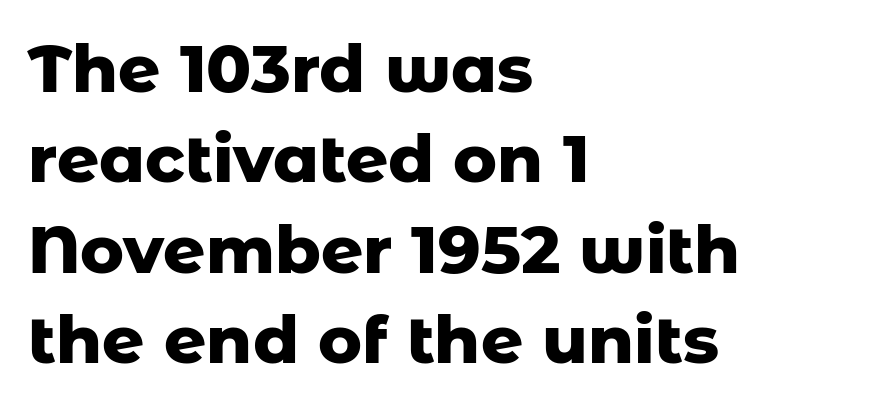
Think of a printed novel: that variable character pitch is what you see here. Characters follow at the spacing the type designer built in. The rendering uses a moderate line-height, typical for paragraphs. The characters look thick and weighty, a clear bold.
